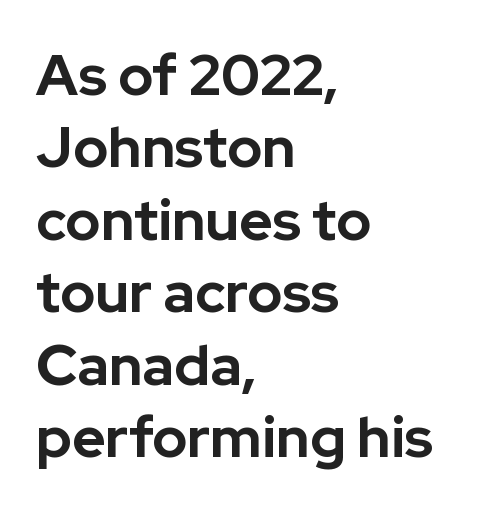
The image shows 57 px bold sans-serif type, upright; set left-aligned, normal line spacing (1.27x), normal letter spacing, not underlined; low stroke contrast and a medium x-height.
